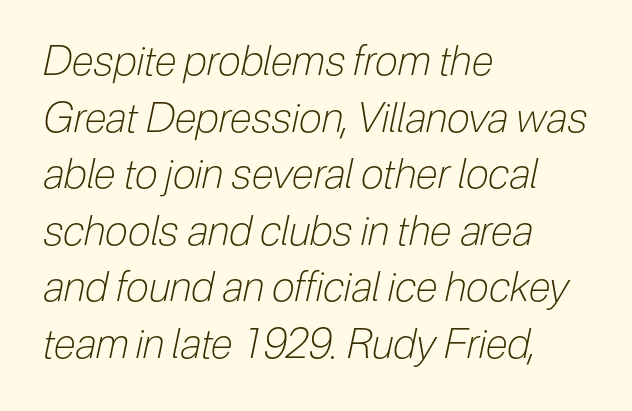
The image shows 41 px light, condensed type, italic (leaning right); set left-aligned, normal line spacing (1.38x), normal letter spacing, not underlined; low stroke contrast and a medium x-height.
